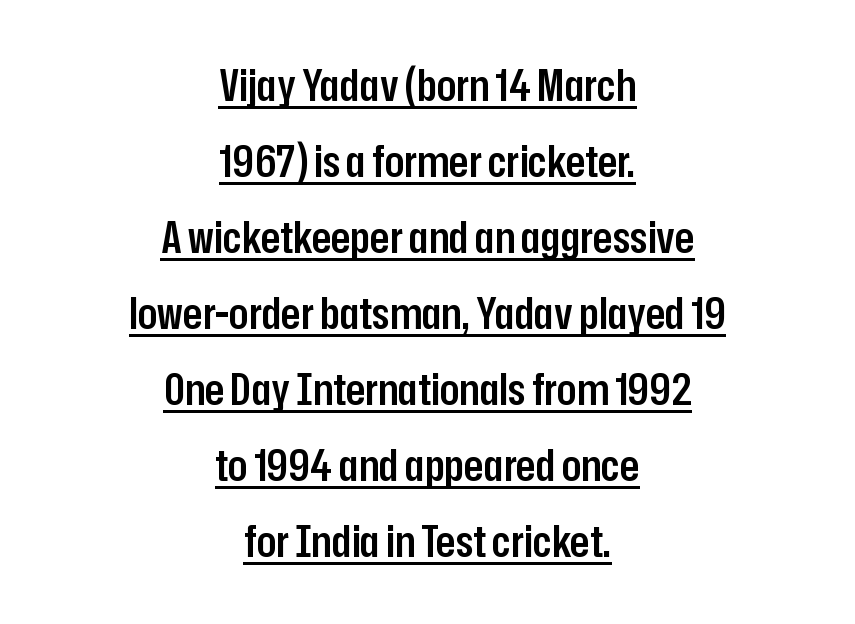
Q: Is the text bold? A: Semi-bold.
Q: Is the text italic (slanted)? A: No, it is upright.
Q: Is the typeface a serif or a sans-serif typeface? A: Sans-serif.
Q: Is the text underlined? A: Yes.
Q: How is the paragraph aligned? A: Centered.
Q: Is the spacing between letters normal or unusually wide? A: Normal.
Q: Is the spacing between lines tight, normal or loose? A: Normal.
Q: Width (condensed, normal, or wide)? A: Condensed.
Q: Stroke contrast? A: Low.
Q: x-height? A: Medium.
Q: Monospaced? A: No.
